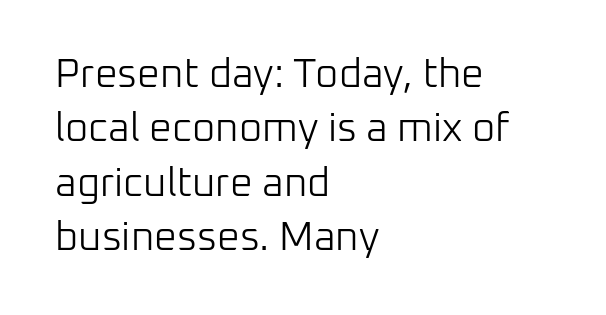
The image shows 40 px light sans-serif type, upright; set left-aligned, normal line spacing (1.36x), normal letter spacing, not underlined; low stroke contrast and a medium x-height.
